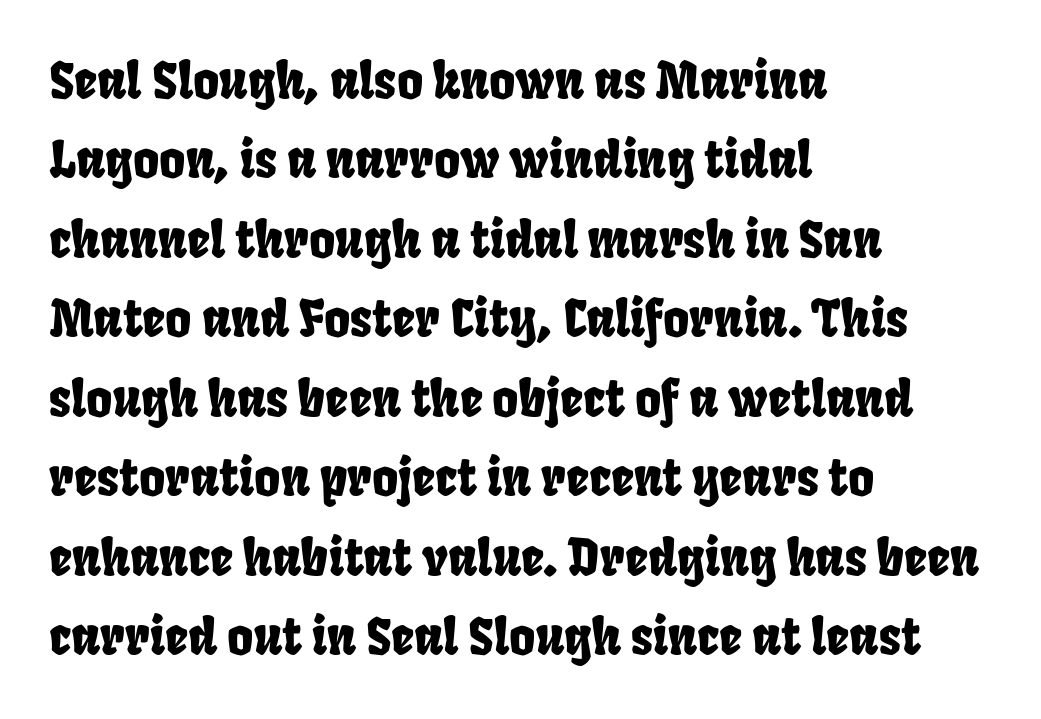
{"serif": "no", "width": "condensed", "stroke_contrast": "low", "x_height": "large", "monospaced": "no", "underline": "no", "align": "left", "line_spacing": "normal", "line_spacing_ratio": 1.59, "letter_spacing": "normal", "letter_spacing_em": 0.0, "glyph_px": 50}
